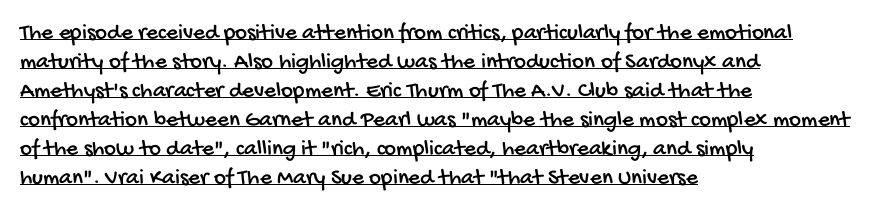
Quick note: interline space is typical. The passage shown is underscored from start to finish. Students, note that the glyphs here touch the page at normal intervals. The compositor pushed each line to the left boundary.
